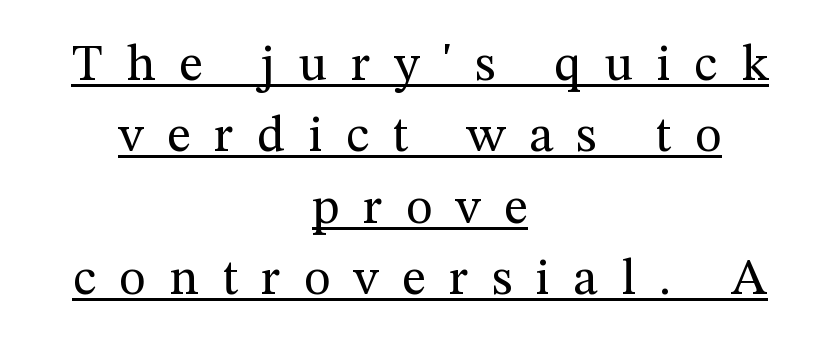
The image shows 51 px regular-weight serif type, upright; set centered, normal line spacing (1.4x), unusually wide letter spacing (+0.46 em), underlined; medium stroke contrast and a medium x-height.
